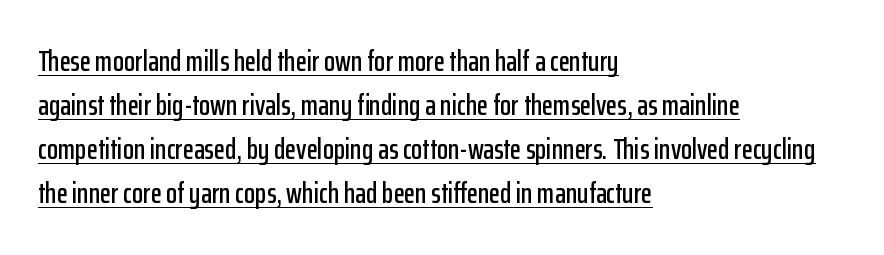
{"serif": "no", "italic": "no", "width": "condensed", "stroke_contrast": "low", "x_height": "medium", "monospaced": "no", "underline": "yes", "align": "left", "line_spacing": "normal", "line_spacing_ratio": 1.52, "letter_spacing": "normal", "letter_spacing_em": 0.0, "glyph_px": 29}
